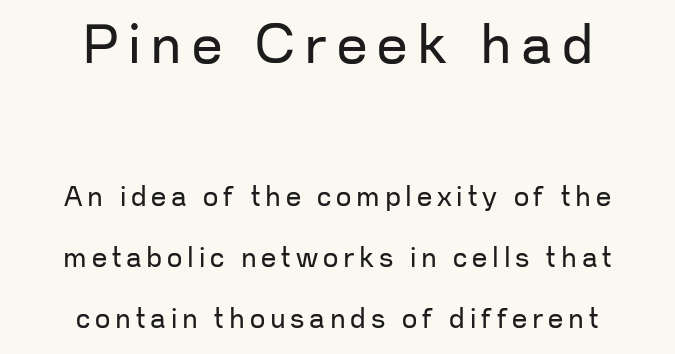
{"serif": "no", "italic": "no", "bold": "no", "weight": "regular", "width": "normal", "stroke_contrast": "low", "x_height": "medium", "monospaced": "no", "underline": "no", "align": "center", "line_spacing": "loose", "line_spacing_ratio": 2.26, "larger_block": "first", "size_ratio": 2.0, "glyph_px": 54}
